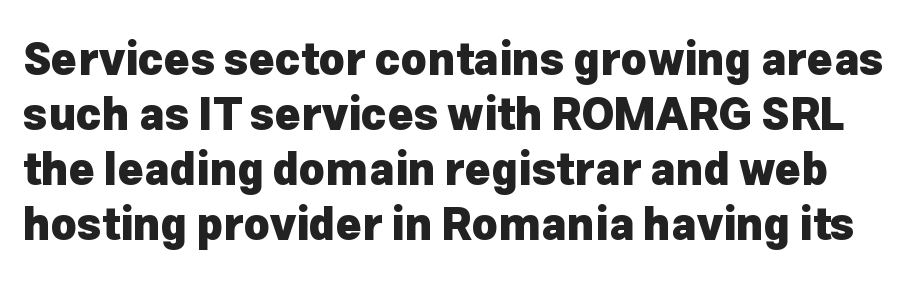
{"serif": "no", "italic": "no", "bold": "yes", "weight": "heavy", "width": "normal", "stroke_contrast": "low", "x_height": "medium", "monospaced": "no", "underline": "no", "line_spacing": "normal", "line_spacing_ratio": 1.25, "letter_spacing": "normal", "letter_spacing_em": 0.0, "glyph_px": 44}
